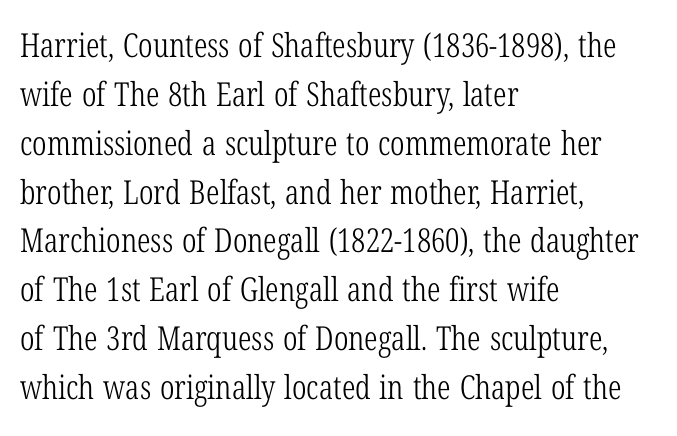
Q: Is the text bold? A: No.
Q: Is the text italic (slanted)? A: No, it is upright.
Q: Is the typeface a serif or a sans-serif typeface? A: Serif.
Q: Is the text underlined? A: No.
Q: How is the paragraph aligned? A: Left-aligned.
Q: Is the spacing between letters normal or unusually wide? A: Normal.
Q: Is the spacing between lines tight, normal or loose? A: Normal.
Q: Width (condensed, normal, or wide)? A: Condensed.
Q: Stroke contrast? A: Low.
Q: x-height? A: Medium.
Q: Monospaced? A: No.
